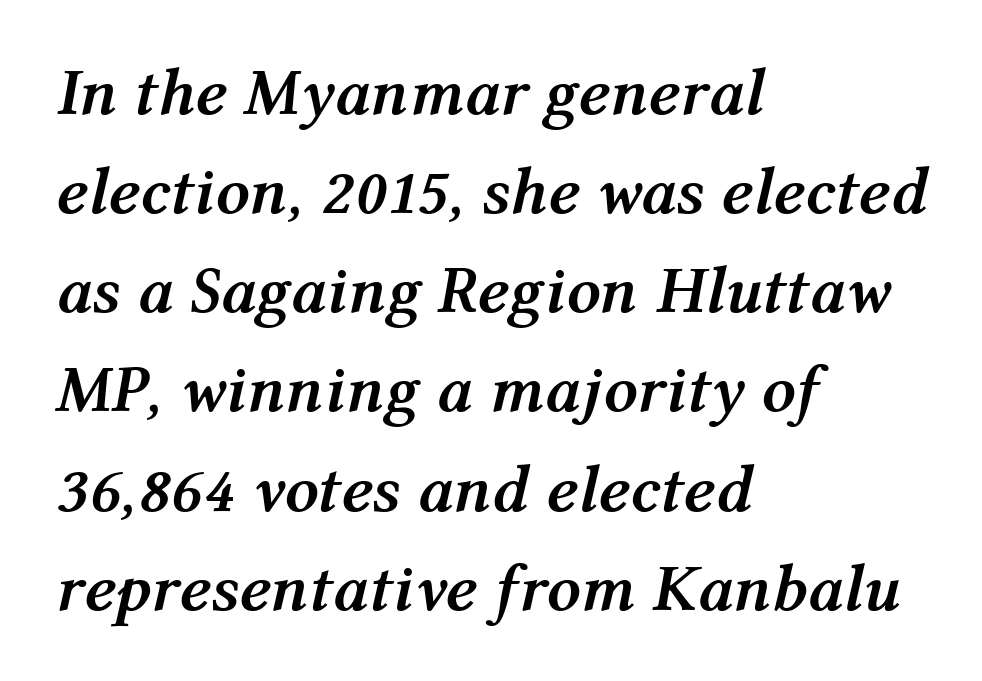
{"italic": "yes", "lean": "right", "slant_degrees": 12, "bold": "yes", "weight": "semibold", "width": "normal", "stroke_contrast": "medium", "x_height": "medium", "monospaced": "no", "underline": "no", "align": "left", "line_spacing": "normal", "line_spacing_ratio": 1.48, "letter_spacing": "normal", "letter_spacing_em": 0.0, "glyph_px": 67}
